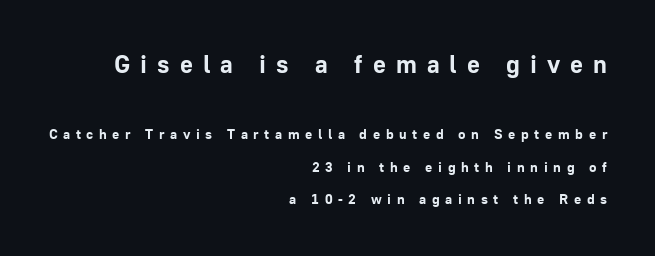
{"italic": "no", "bold": "yes", "underline": "no", "align": "right", "line_spacing": "loose", "line_spacing_ratio": 2.3, "letter_spacing": "wide", "letter_spacing_em": 0.4, "larger_block": "first", "size_ratio": 1.79, "glyph_px": 25}
